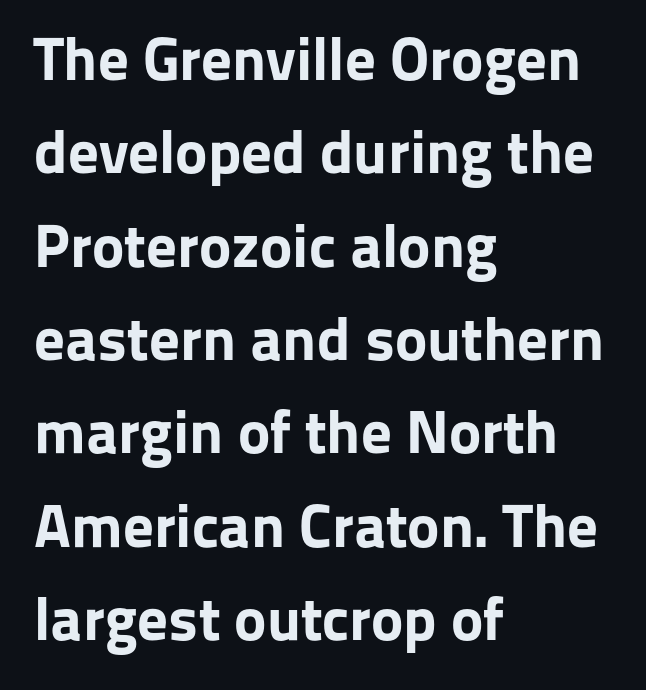
{"serif": "no", "italic": "no", "bold": "yes", "weight": "bold", "width": "normal", "stroke_contrast": "low", "x_height": "medium", "monospaced": "no", "underline": "no", "align": "left", "line_spacing": "normal", "line_spacing_ratio": 1.53, "letter_spacing": "normal", "letter_spacing_em": 0.0, "glyph_px": 61}
